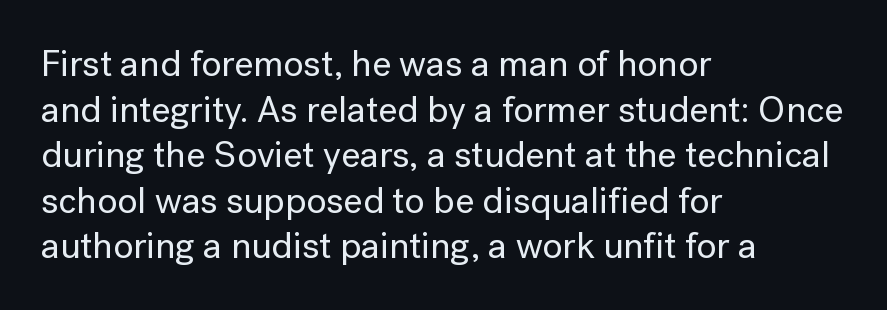
Serifs: no, the terminals of the letterforms are clean. The axis of the letterforms is exactly vertical. The specimen omits any rule beneath the text block's lines. This rendering leaves character spacing at its baseline value.
